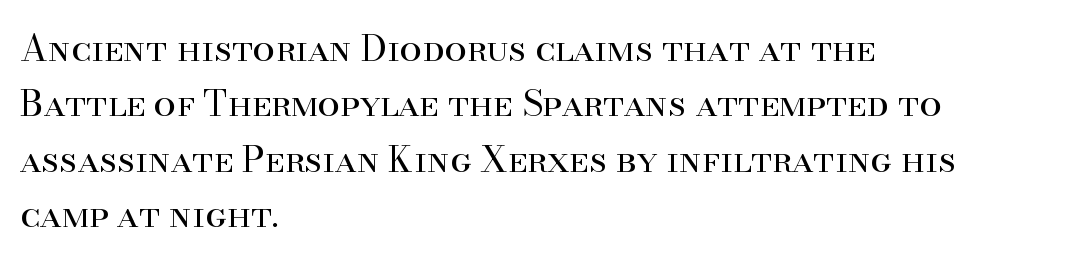
The image shows 36 px regular-weight serif type, upright; set left-aligned, normal line spacing (1.54x), normal letter spacing, not underlined; high stroke contrast and a small x-height.
